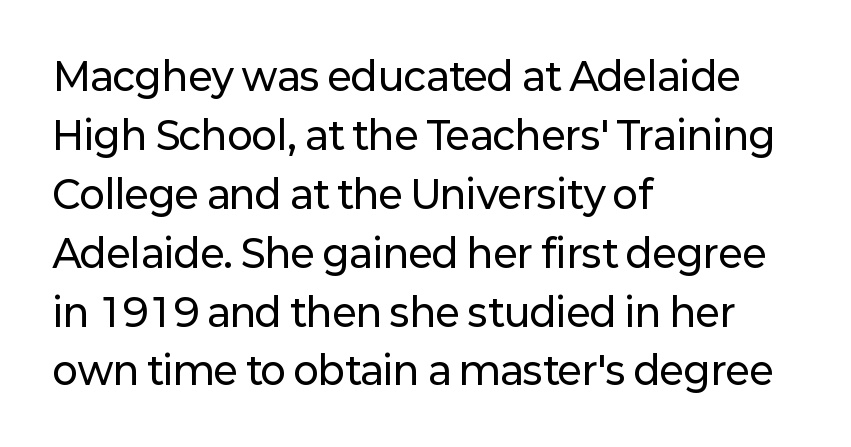
Q: Is the text italic (slanted)? A: No, it is upright.
Q: Is the typeface a serif or a sans-serif typeface? A: Sans-serif.
Q: Is the text underlined? A: No.
Q: How is the paragraph aligned? A: Left-aligned.
Q: Is the spacing between letters normal or unusually wide? A: Normal.
Q: Is the spacing between lines tight, normal or loose? A: Normal.
Q: Width (condensed, normal, or wide)? A: Normal.
Q: Stroke contrast? A: Low.
Q: x-height? A: Medium.
Q: Monospaced? A: No.
